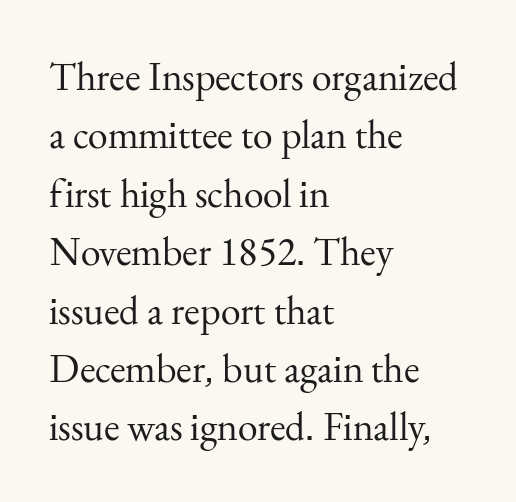
Q: Is the text bold? A: No.
Q: Is the text italic (slanted)? A: No, it is upright.
Q: Is the typeface a serif or a sans-serif typeface? A: Serif.
Q: Is the text underlined? A: No.
Q: How is the paragraph aligned? A: Left-aligned.
Q: Is the spacing between letters normal or unusually wide? A: Normal.
Q: Is the spacing between lines tight, normal or loose? A: Normal.
Q: Width (condensed, normal, or wide)? A: Normal.
Q: Stroke contrast? A: Medium.
Q: x-height? A: Small.
Q: Monospaced? A: No.
